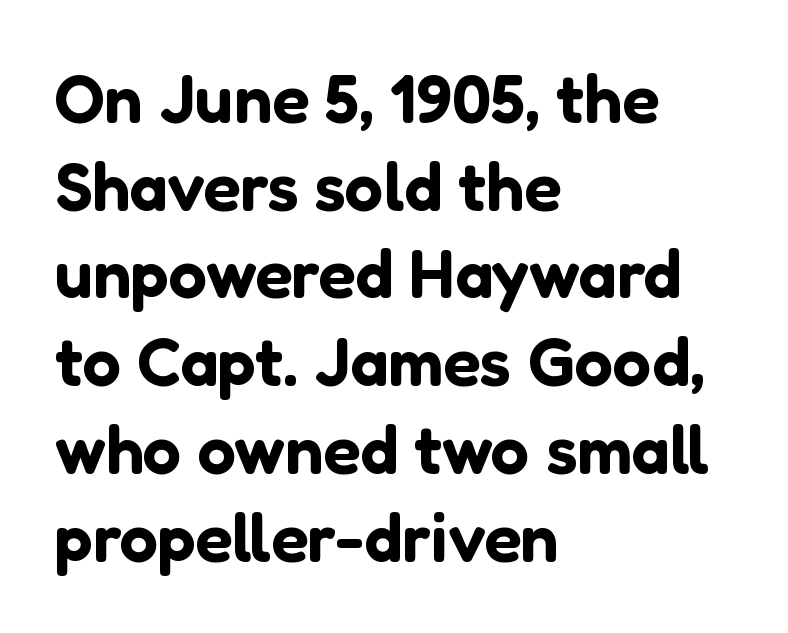
Q: Is the text italic (slanted)? A: No, it is upright.
Q: Is the typeface a serif or a sans-serif typeface? A: Sans-serif.
Q: Is the text underlined? A: No.
Q: How is the paragraph aligned? A: Left-aligned.
Q: Is the spacing between letters normal or unusually wide? A: Normal.
Q: Is the spacing between lines tight, normal or loose? A: Normal.
Q: Width (condensed, normal, or wide)? A: Normal.
Q: Stroke contrast? A: Low.
Q: x-height? A: Medium.
Q: Monospaced? A: No.
